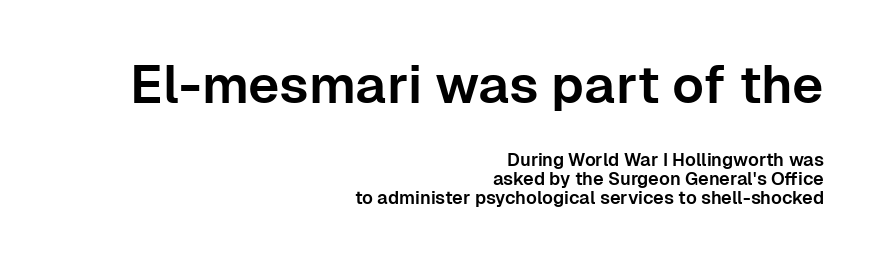
The image shows 53 px sans-serif type, upright; set right-aligned, tight line spacing (1.05x), normal letter spacing, not underlined; the first (top) block is 2.94x larger; low stroke contrast and a medium x-height.
